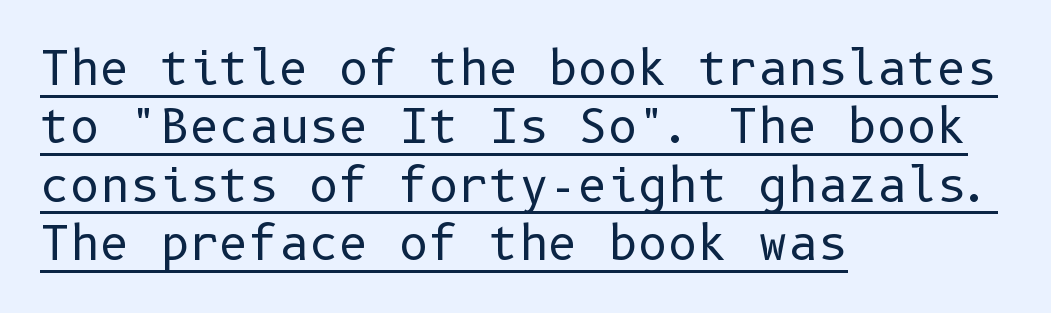
Counters stay open thanks to moderate or lighter strokes. What kind of face is this? One without serifs — a sans. The face used here is rendered with its standard letterfit. The passage shown is underscored from start to finish. Leading: standard. Visually the block forms a straight wall on the left and a jagged coastline on the right.
